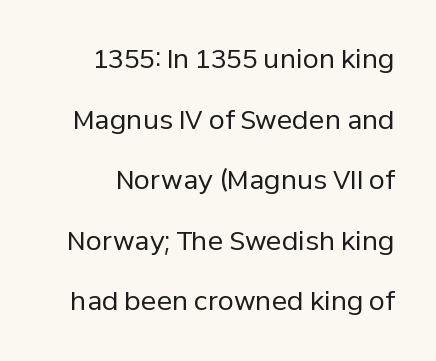
Ordinary non-slanted type is in use. The type is set solid horizontally, with unmodified tracking. Students, observe: this is what heavily led, spacious text looks like. Plain, unruled lines of type.
